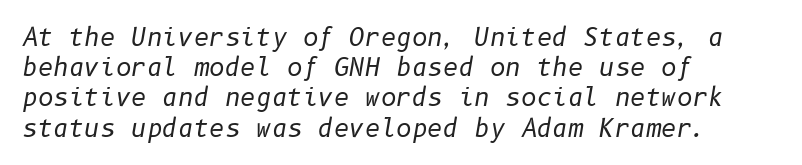
{"italic": "yes", "lean": "right", "slant_degrees": 10, "bold": "no", "underline": "no", "align": "left", "line_spacing": "normal", "line_spacing_ratio": 1.26, "letter_spacing": "normal", "letter_spacing_em": 0.0, "glyph_px": 24}
